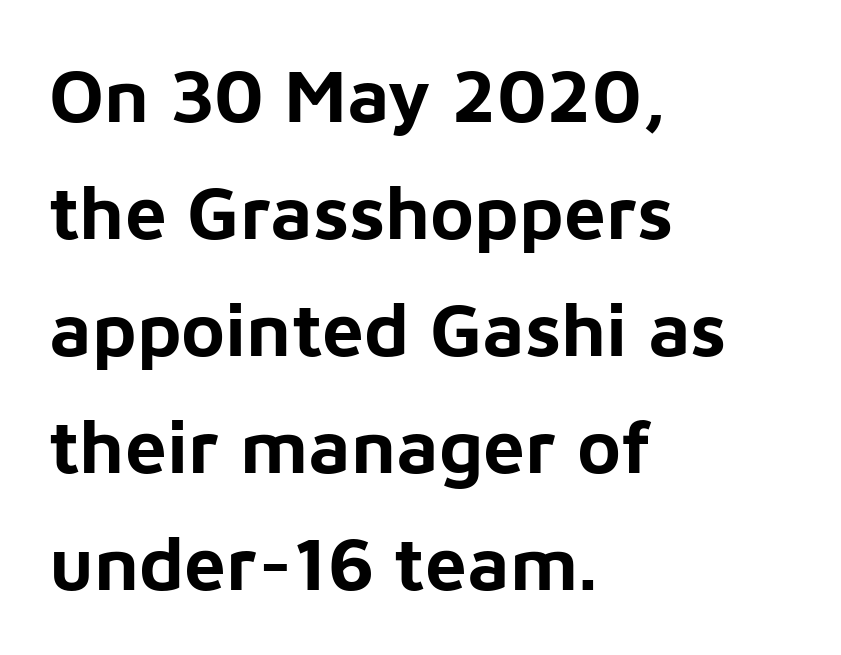
{"serif": "no", "italic": "no", "bold": "yes", "weight": "bold", "width": "normal", "stroke_contrast": "low", "x_height": "medium", "monospaced": "no", "underline": "no", "align": "left", "line_spacing": "normal", "line_spacing_ratio": 1.56, "letter_spacing": "normal", "letter_spacing_em": 0.0, "glyph_px": 75}
